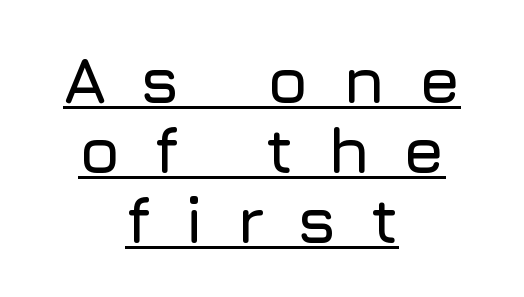
This sample trades vertical openness for compactness between lines. The passage shown has open, widely tracked lettering throughout. Nothing sits at the stroke ends, so this counts as sans-serif. Think of a printed novel: that variable character pitch is what you see here.
